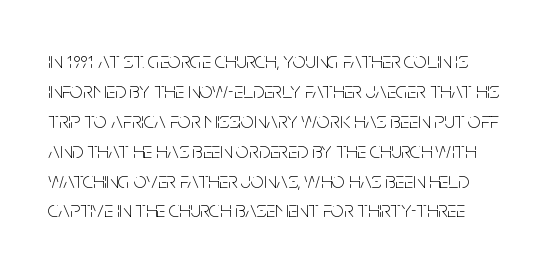
{"italic": "no", "bold": "no", "underline": "no", "line_spacing": "normal", "line_spacing_ratio": 1.3, "letter_spacing": "normal", "letter_spacing_em": 0.0, "glyph_px": 23}
